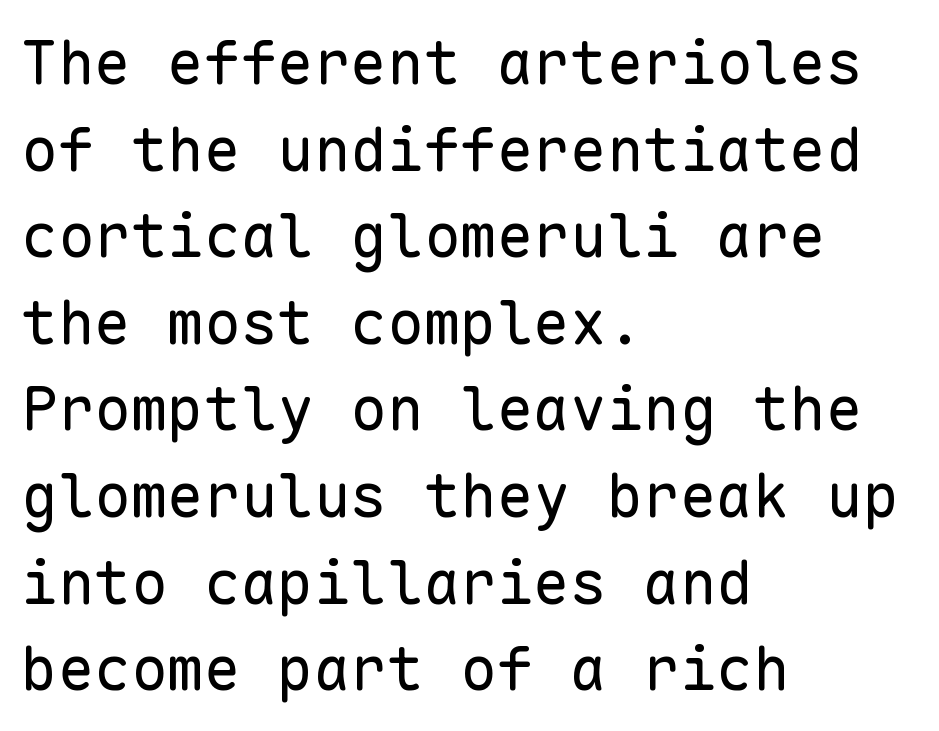
Q: Is the text bold? A: No.
Q: Is the text italic (slanted)? A: No, it is upright.
Q: Is the typeface a serif or a sans-serif typeface? A: Sans-serif.
Q: Is the text underlined? A: No.
Q: How is the paragraph aligned? A: Left-aligned.
Q: Is the spacing between letters normal or unusually wide? A: Normal.
Q: Is the spacing between lines tight, normal or loose? A: Normal.
Q: Width (condensed, normal, or wide)? A: Normal.
Q: Stroke contrast? A: Low.
Q: x-height? A: Medium.
Q: Monospaced? A: Yes.
